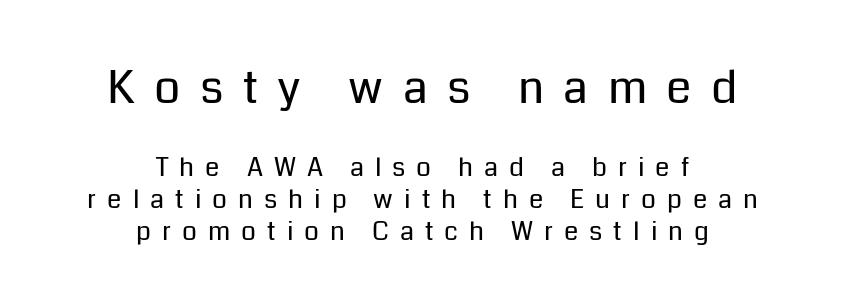
Is the letter spacing exaggerated? Yes — the characters are pushed far apart. The lettering stays uniformly vertical, giving the passage a roman look. These lines are composed in type without serifs. The passage shown is not underscored anywhere. The font sits on the lighter half of the weight spectrum, regular included. Top chunk: large. Bottom chunk: small.
